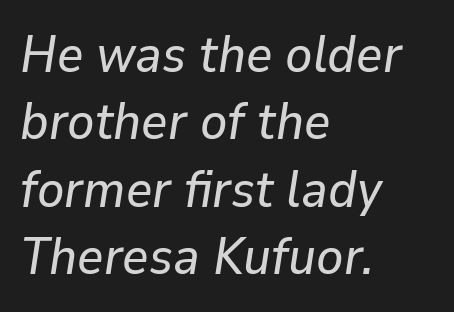
The gaps between neighbouring characters are ordinary and unremarkable. The specimen omits any rule beneath the text block's lines. Where is the straight margin? On the left. The block of text has a typical density, with ordinary space between rows. You could not count columns in this text — the font is proportionally spaced. Characters are canted at an angle relative to the baseline's perpendicular.
